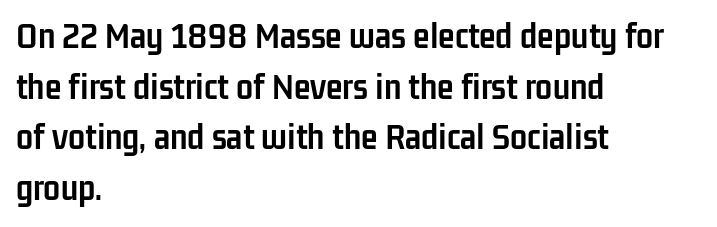
{"serif": "no", "italic": "no", "bold": "yes", "weight": "semibold", "width": "condensed", "stroke_contrast": "low", "x_height": "medium", "monospaced": "no", "underline": "no", "align": "left", "line_spacing": "normal", "line_spacing_ratio": 1.33, "letter_spacing": "normal", "letter_spacing_em": 0.0, "glyph_px": 38}
